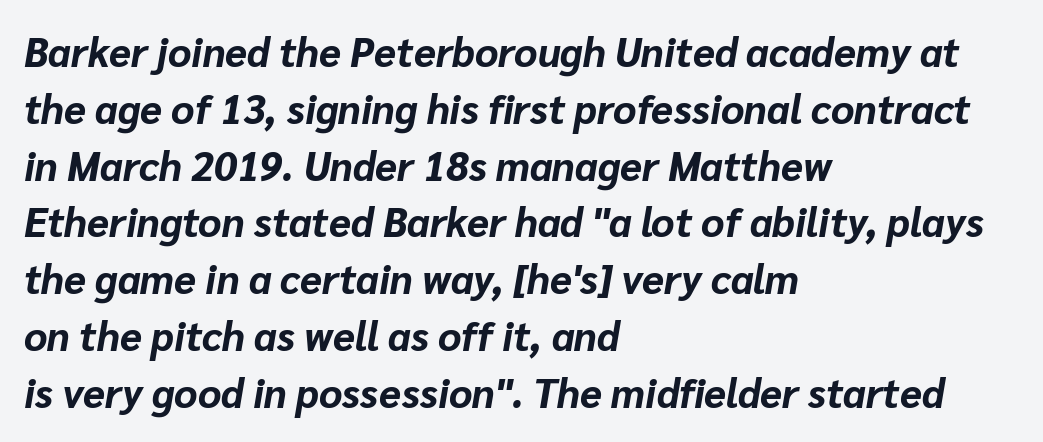
The image shows 40 px bold type, italic (leaning right); set left-aligned, normal line spacing (1.42x), normal letter spacing, not underlined; low stroke contrast and a medium x-height.
